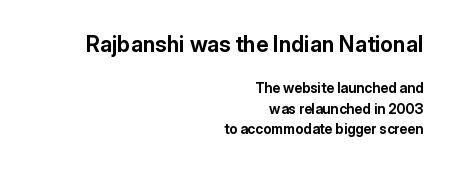
{"italic": "no", "bold": "yes", "underline": "no", "align": "right", "line_spacing": "normal", "line_spacing_ratio": 1.45, "letter_spacing": "normal", "letter_spacing_em": 0.0, "larger_block": "first", "size_ratio": 1.57, "glyph_px": 22}
